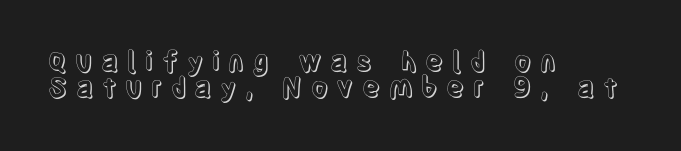
The image shows 27 px text type, upright; set left-aligned, tight line spacing (0.98x), unusually wide letter spacing (+0.3 em), not underlined.
